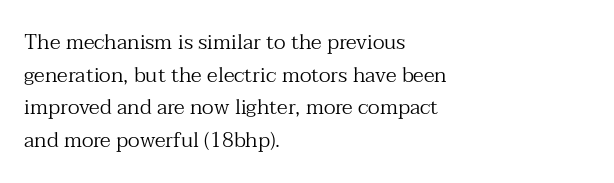
The image shows 21 px text type, upright; set left-aligned, normal line spacing (1.55x), normal letter spacing, not underlined.
